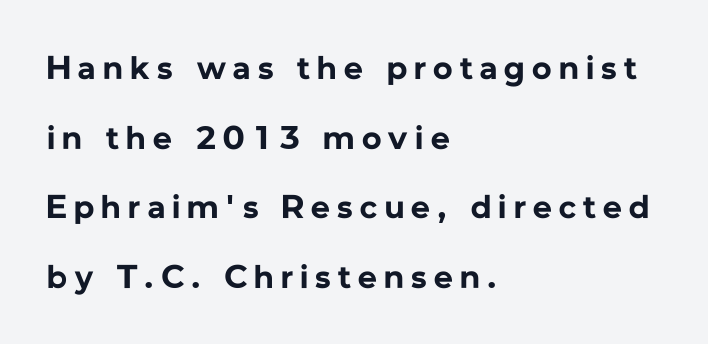
{"serif": "no", "italic": "no", "bold": "yes", "weight": "bold", "width": "normal", "stroke_contrast": "low", "x_height": "medium", "monospaced": "no", "underline": "no", "align": "left", "line_spacing": "loose", "line_spacing_ratio": 2.11, "letter_spacing": "wide", "letter_spacing_em": 0.22, "glyph_px": 33}
